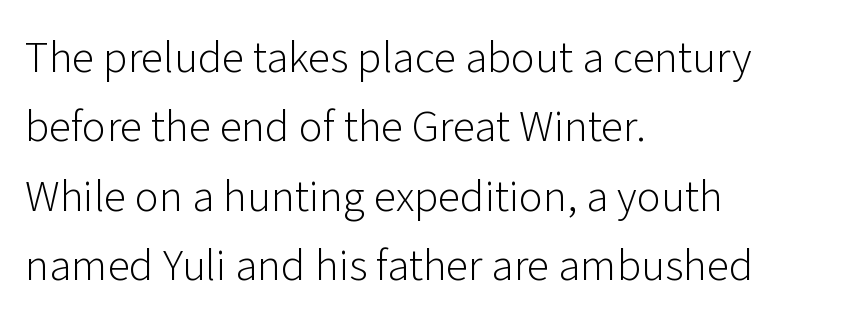
The image shows 45 px light sans-serif type, upright; set left-aligned, normal line spacing (1.54x), normal letter spacing, not underlined; low stroke contrast and a medium x-height.
